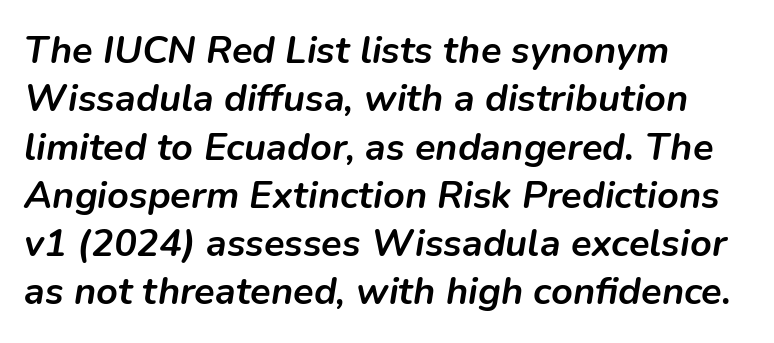
Descender tails drop into unmarked territory. There's an unmistakable incline to the writing here. The rendering uses natural spacing where letterforms have individual widths. Short and long lines alike share a common starting point at left. The font is running at its bold setting. Vertical spacing — default.
